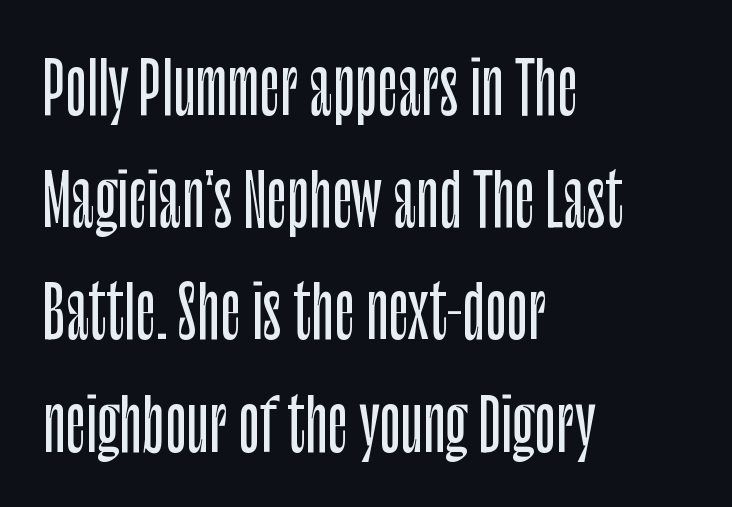
{"serif": "no", "italic": "no", "width": "condensed", "stroke_contrast": "low", "x_height": "large", "monospaced": "no", "underline": "no", "align": "left", "line_spacing": "normal", "line_spacing_ratio": 1.58, "letter_spacing": "normal", "letter_spacing_em": 0.0, "glyph_px": 71}
